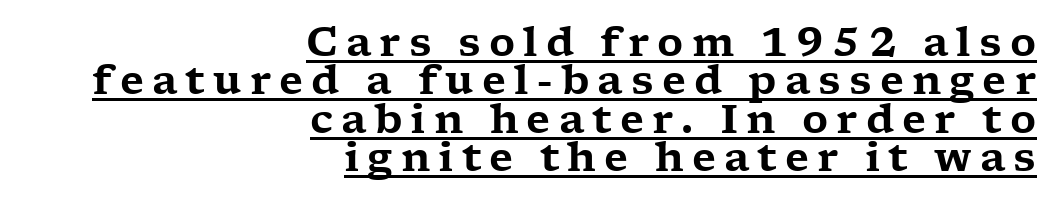
The ragged edge is on the left, which tells us the setting is flush right. The sample's only ornament is a line tracing under the words. The lines are packed closely together with very little leading. Words appear elongated and porous because spacing is wide. Spacing verdict: proportional, widths tailored to each character. This is roman type, the default non-slanted kind.
